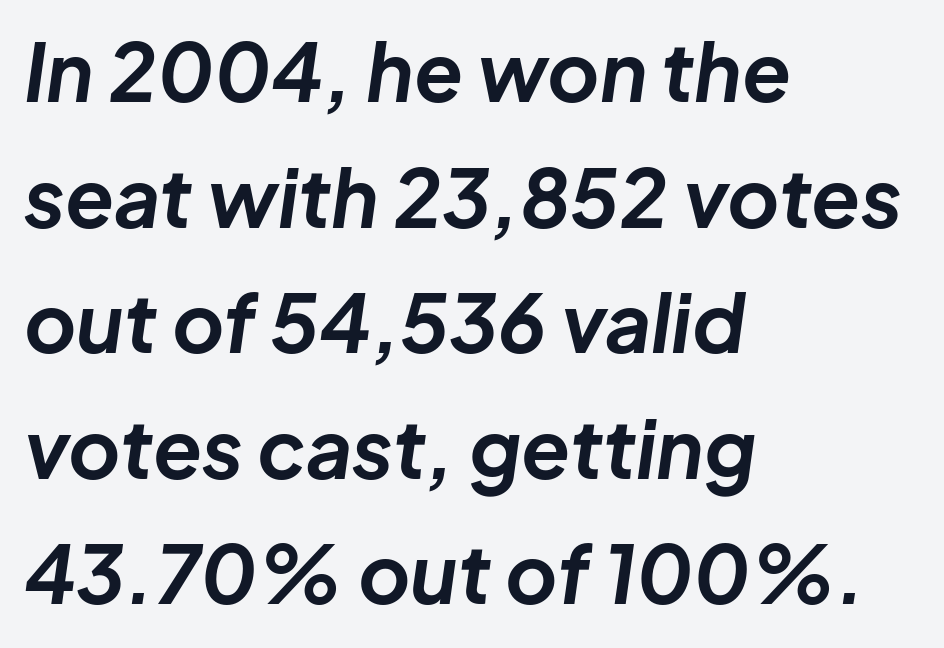
Q: Is the text bold? A: Yes.
Q: Is the text italic (slanted)? A: Yes, it leans right by about 8 degrees.
Q: Is the text underlined? A: No.
Q: How is the paragraph aligned? A: Left-aligned.
Q: Is the spacing between letters normal or unusually wide? A: Normal.
Q: Is the spacing between lines tight, normal or loose? A: Normal.
Q: Width (condensed, normal, or wide)? A: Normal.
Q: Stroke contrast? A: Low.
Q: x-height? A: Medium.
Q: Monospaced? A: No.
